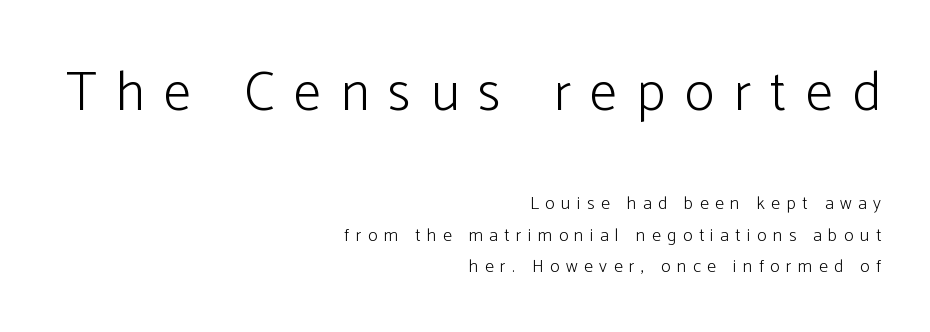
The image shows 55 px light sans-serif type, upright; set right-aligned, line spacing 1.75x, unusually wide letter spacing (+0.36 em), not underlined; the first (top) block is 3.06x larger; low stroke contrast and a medium x-height.
